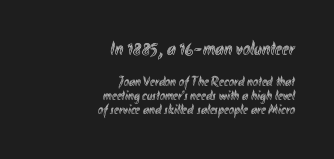
The space beneath each line is pristine and unruled. The paragraph has a hard right edge and a soft left edge. Look at the glyph heights: the upper group is clearly the bigger setting.
